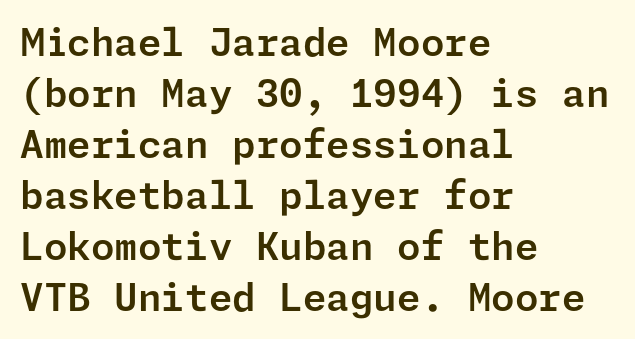
Q: Is the text italic (slanted)? A: No, it is upright.
Q: Is the typeface a serif or a sans-serif typeface? A: Sans-serif.
Q: Is the text underlined? A: No.
Q: How is the paragraph aligned? A: Left-aligned.
Q: Is the spacing between letters normal or unusually wide? A: Normal.
Q: Is the spacing between lines tight, normal or loose? A: Normal.
Q: Width (condensed, normal, or wide)? A: Normal.
Q: Stroke contrast? A: Low.
Q: x-height? A: Medium.
